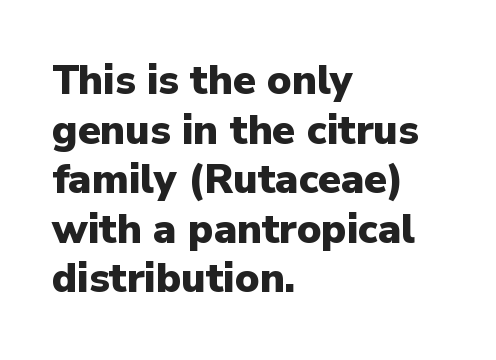
{"serif": "no", "italic": "no", "bold": "yes", "weight": "heavy", "width": "normal", "stroke_contrast": "low", "x_height": "medium", "monospaced": "no", "underline": "no", "align": "left", "line_spacing_ratio": 1.21, "letter_spacing": "normal", "letter_spacing_em": 0.0, "glyph_px": 41}
